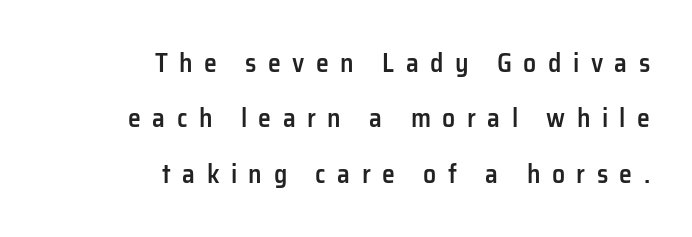
Q: Is the text bold? A: Semi-bold.
Q: Is the text italic (slanted)? A: No, it is upright.
Q: Is the text underlined? A: No.
Q: How is the paragraph aligned? A: Right-aligned.
Q: Is the spacing between letters normal or unusually wide? A: Unusually wide.
Q: Is the spacing between lines tight, normal or loose? A: Loose.
